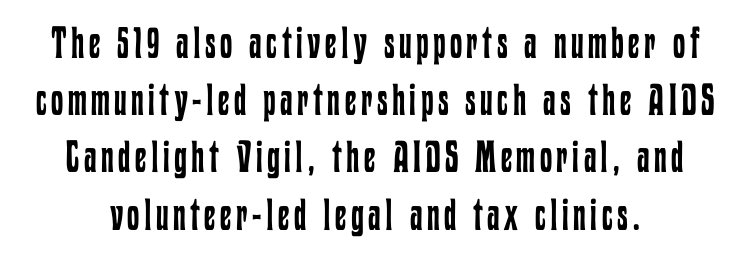
Q: Is the text bold? A: No.
Q: Is the text italic (slanted)? A: No, it is upright.
Q: Is the text underlined? A: No.
Q: Is the spacing between lines tight, normal or loose? A: Normal.
Q: Width (condensed, normal, or wide)? A: Condensed.
Q: Stroke contrast? A: Low.
Q: x-height? A: Medium.
Q: Monospaced? A: No.
